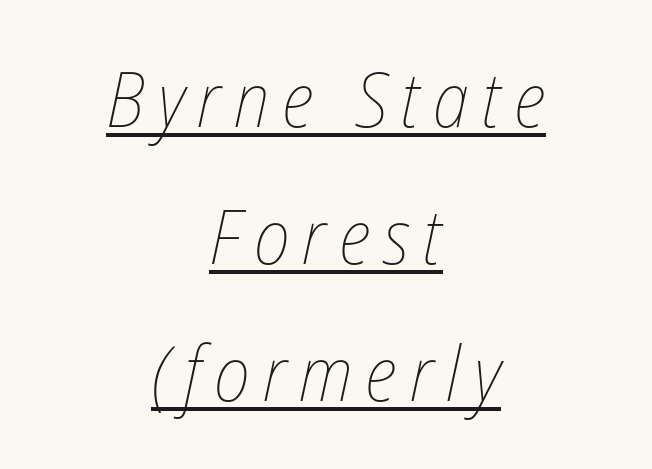
The image shows 77 px thin, condensed type, italic (leaning right); set centered, line spacing 1.78x, underlined; low stroke contrast and a medium x-height.
